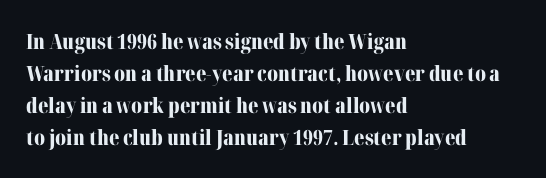
Q: Is the text bold? A: Yes.
Q: Is the text italic (slanted)? A: No, it is upright.
Q: Is the text underlined? A: No.
Q: How is the paragraph aligned? A: Left-aligned.
Q: Is the spacing between letters normal or unusually wide? A: Normal.
Q: Is the spacing between lines tight, normal or loose? A: Normal.
